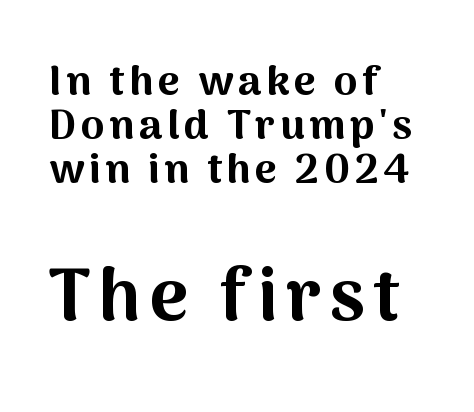
The image shows 74 px bold sans-serif type, upright; set left-aligned, tight line spacing (1.05x), not underlined; the second (bottom) block is 1.76x larger; medium stroke contrast and a medium x-height.
